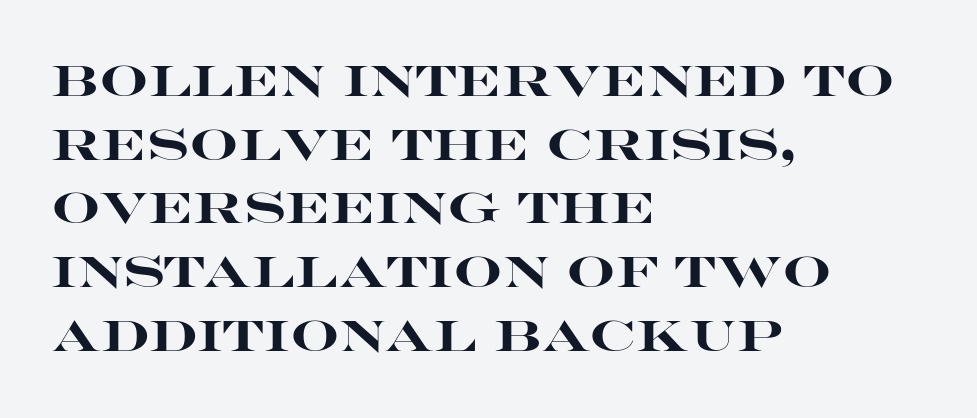
The letters stand straight up with perfectly vertical stems. Compared with a centered layout, this one pins lines to the left instead. The gaps between neighbouring characters are ordinary and unremarkable. The line-height multiplier appears to be the usual default.
